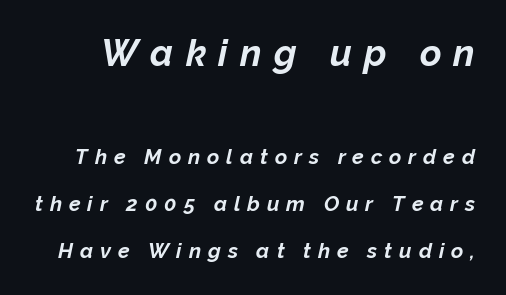
Q: Is the text bold? A: Yes.
Q: Is the text italic (slanted)? A: Yes, it leans right by about 12 degrees.
Q: Is the text underlined? A: No.
Q: Is the spacing between letters normal or unusually wide? A: Unusually wide.
Q: Is the spacing between lines tight, normal or loose? A: Loose.
Q: Which block of text is set in a larger size, the first (top) or the second (bottom)? A: The first (top) one.
Q: Width (condensed, normal, or wide)? A: Normal.
Q: Stroke contrast? A: Low.
Q: x-height? A: Medium.
Q: Monospaced? A: No.
